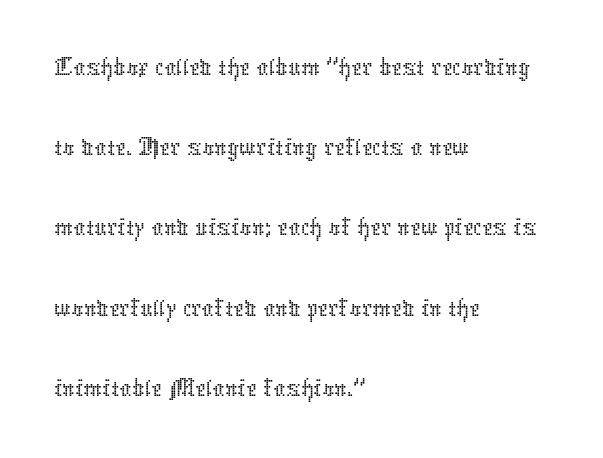
Q: Is the text bold? A: No.
Q: Is the text italic (slanted)? A: No, it is upright.
Q: Is the text underlined? A: No.
Q: How is the paragraph aligned? A: Left-aligned.
Q: Is the spacing between letters normal or unusually wide? A: Normal.
Q: Is the spacing between lines tight, normal or loose? A: Normal.
Q: Width (condensed, normal, or wide)? A: Normal.
Q: Stroke contrast? A: Low.
Q: x-height? A: Medium.
Q: Monospaced? A: No.
